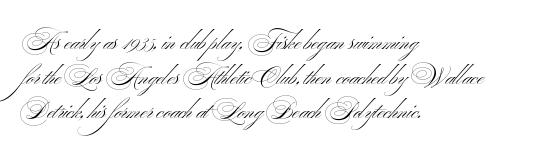
The image shows 23 px text type; set left-aligned, normal line spacing (1.51x), normal letter spacing, not underlined.
